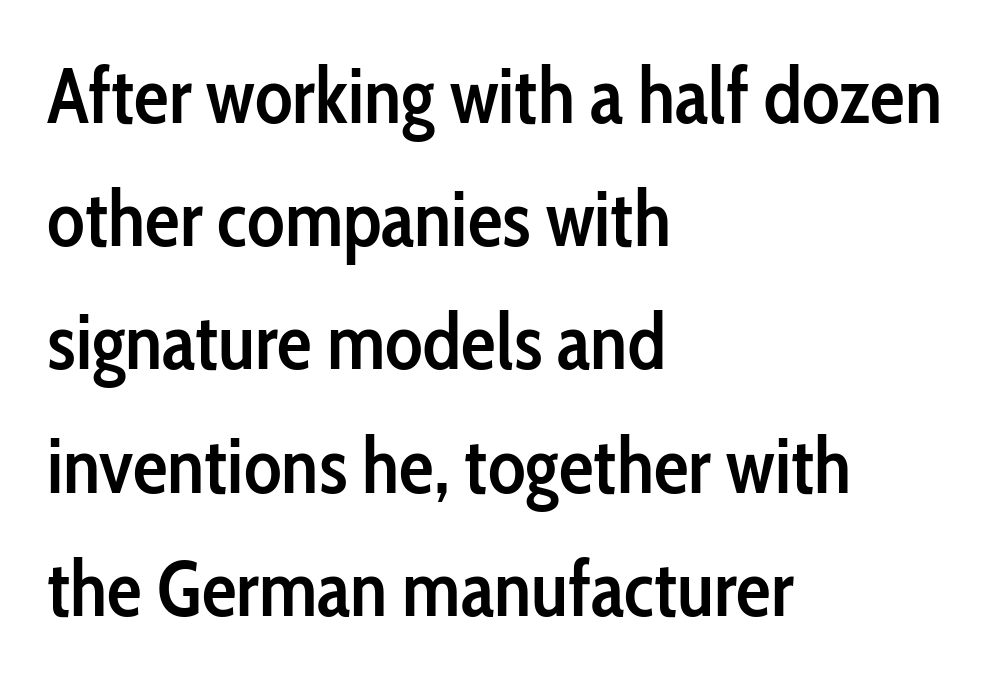
Q: Is the text bold? A: Semi-bold.
Q: Is the text italic (slanted)? A: No, it is upright.
Q: Is the typeface a serif or a sans-serif typeface? A: Sans-serif.
Q: Is the text underlined? A: No.
Q: How is the paragraph aligned? A: Left-aligned.
Q: Is the spacing between letters normal or unusually wide? A: Normal.
Q: Is the spacing between lines tight, normal or loose? A: Normal.
Q: Width (condensed, normal, or wide)? A: Condensed.
Q: Stroke contrast? A: Low.
Q: x-height? A: Medium.
Q: Monospaced? A: No.
